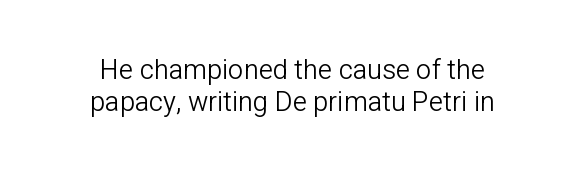
The image shows 27 px text type, upright; set centered, line spacing 1.19x, normal letter spacing, not underlined.
